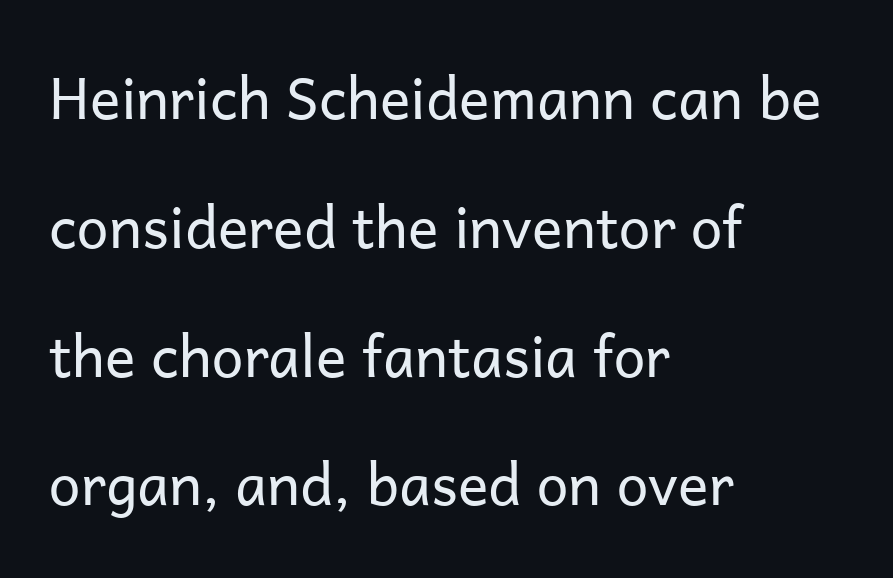
Q: Is the text bold? A: No.
Q: Is the text italic (slanted)? A: No, it is upright.
Q: Is the typeface a serif or a sans-serif typeface? A: Sans-serif.
Q: Is the text underlined? A: No.
Q: How is the paragraph aligned? A: Left-aligned.
Q: Is the spacing between letters normal or unusually wide? A: Normal.
Q: Is the spacing between lines tight, normal or loose? A: Loose.
Q: Width (condensed, normal, or wide)? A: Normal.
Q: Stroke contrast? A: Low.
Q: x-height? A: Medium.
Q: Monospaced? A: No.
